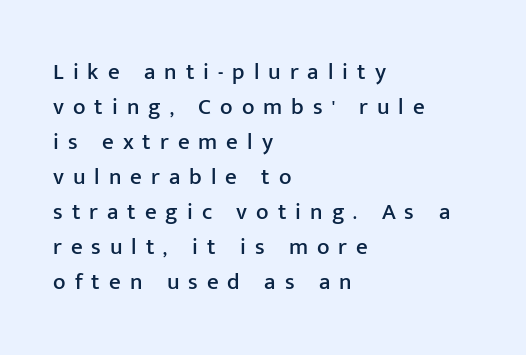
{"italic": "no", "underline": "no", "align": "left", "line_spacing": "normal", "line_spacing_ratio": 1.52, "letter_spacing": "wide", "letter_spacing_em": 0.39, "glyph_px": 23}
